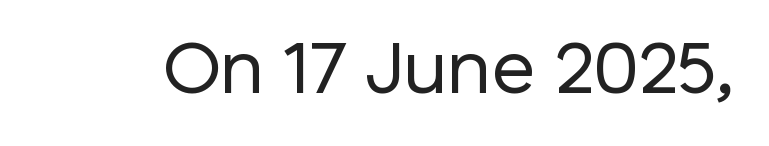
The image shows 77 px regular-weight sans-serif type, upright; set normal letter spacing, not underlined; low stroke contrast and a medium x-height.
